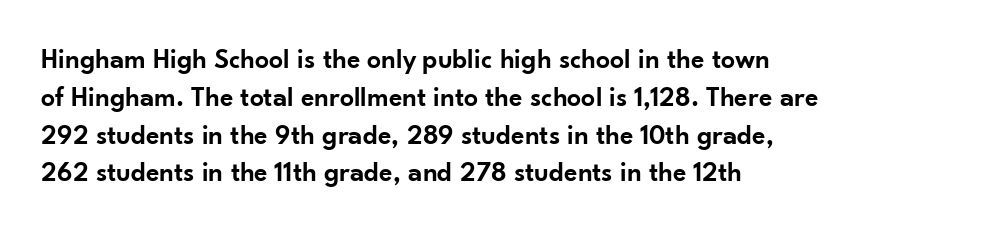
Q: Is the text bold? A: Semi-bold.
Q: Is the text italic (slanted)? A: No, it is upright.
Q: Is the typeface a serif or a sans-serif typeface? A: Sans-serif.
Q: Is the text underlined? A: No.
Q: How is the paragraph aligned? A: Left-aligned.
Q: Is the spacing between letters normal or unusually wide? A: Normal.
Q: Is the spacing between lines tight, normal or loose? A: Normal.
Q: Width (condensed, normal, or wide)? A: Normal.
Q: Stroke contrast? A: Low.
Q: x-height? A: Small.
Q: Monospaced? A: No.
